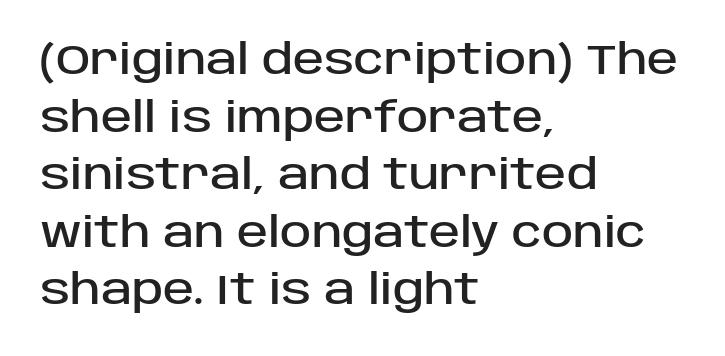
{"serif": "no", "italic": "no", "width": "normal", "stroke_contrast": "low", "x_height": "large", "monospaced": "no", "underline": "no", "align": "left", "line_spacing": "normal", "line_spacing_ratio": 1.37, "letter_spacing": "normal", "letter_spacing_em": 0.0, "glyph_px": 42}
